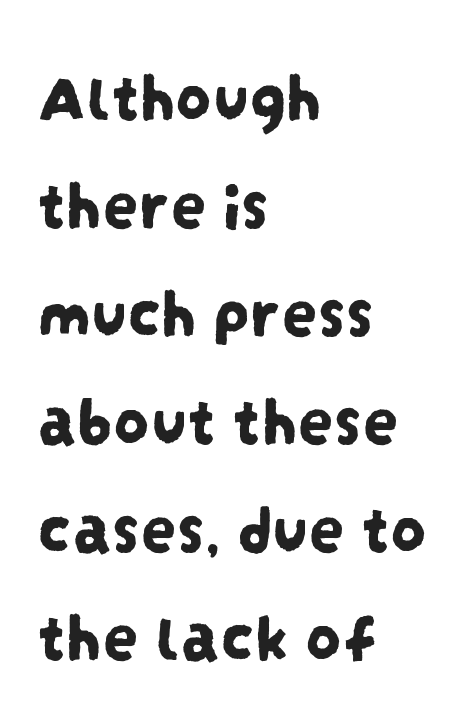
{"serif": "no", "width": "condensed", "stroke_contrast": "low", "x_height": "large", "monospaced": "no", "underline": "no", "align": "left", "line_spacing": "normal", "line_spacing_ratio": 1.52, "letter_spacing": "normal", "letter_spacing_em": 0.0, "glyph_px": 71}
